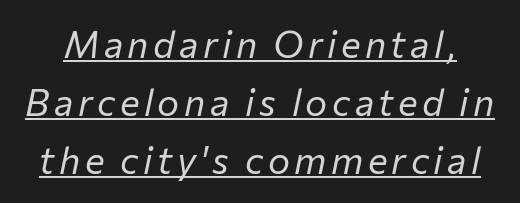
The image shows 37 px regular-weight type, italic (leaning right); set normal line spacing (1.57x), underlined; low stroke contrast and a medium x-height.
